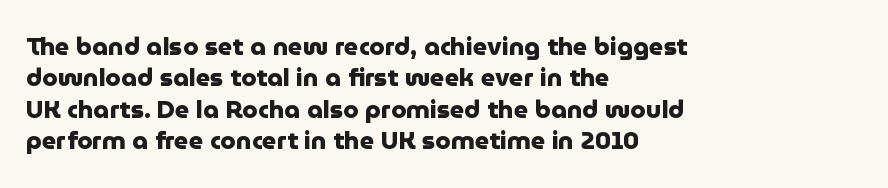
Q: Is the text bold? A: Yes.
Q: Is the text italic (slanted)? A: No, it is upright.
Q: Is the text underlined? A: No.
Q: How is the paragraph aligned? A: Left-aligned.
Q: Is the spacing between letters normal or unusually wide? A: Normal.
Q: Is the spacing between lines tight, normal or loose? A: Normal.
